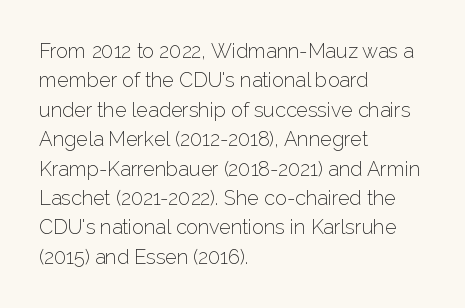
Q: Is the text bold? A: No.
Q: Is the text italic (slanted)? A: No, it is upright.
Q: Is the text underlined? A: No.
Q: How is the paragraph aligned? A: Left-aligned.
Q: Is the spacing between letters normal or unusually wide? A: Normal.
Q: Is the spacing between lines tight, normal or loose? A: Normal.
